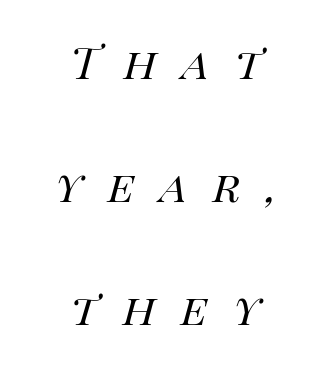
Heaviness? Minimal to ordinary, like unemphasized prose. Someone cranked the tracking dial way up on this one. Notice how the passage keeps no hard edge, just a central spine. Type without underlining. Note the varied advance widths — an 'i' is clearly narrower than an 'm'.
